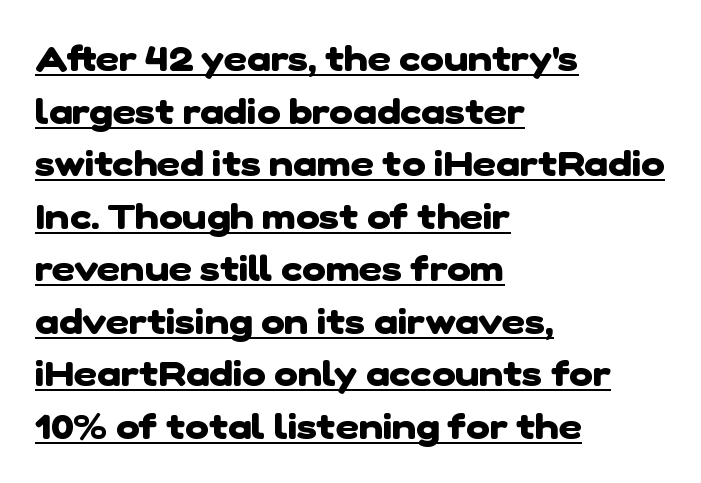
Q: Is the text bold? A: Yes.
Q: Is the typeface a serif or a sans-serif typeface? A: Sans-serif.
Q: Is the text underlined? A: Yes.
Q: How is the paragraph aligned? A: Left-aligned.
Q: Is the spacing between letters normal or unusually wide? A: Normal.
Q: Is the spacing between lines tight, normal or loose? A: Normal.
Q: Width (condensed, normal, or wide)? A: Normal.
Q: Stroke contrast? A: Low.
Q: x-height? A: Medium.
Q: Monospaced? A: No.
